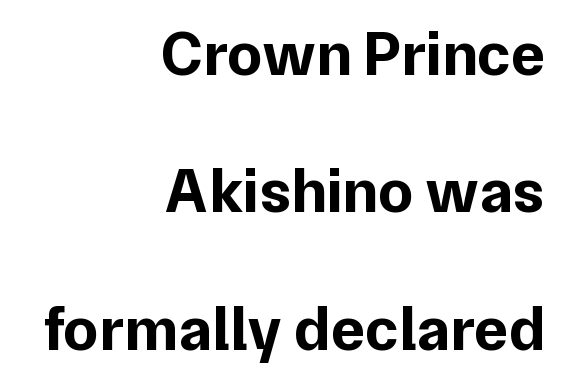
{"serif": "no", "italic": "no", "bold": "yes", "weight": "bold", "width": "normal", "stroke_contrast": "low", "x_height": "medium", "monospaced": "no", "underline": "no", "align": "right", "line_spacing": "loose", "line_spacing_ratio": 2.18, "letter_spacing": "normal", "letter_spacing_em": 0.0, "glyph_px": 63}
